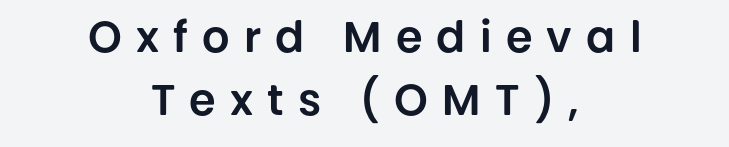
{"serif": "no", "italic": "no", "width": "normal", "stroke_contrast": "low", "x_height": "large", "monospaced": "no", "underline": "no", "align": "center", "line_spacing": "normal", "line_spacing_ratio": 1.46, "letter_spacing": "wide", "letter_spacing_em": 0.33, "glyph_px": 43}
